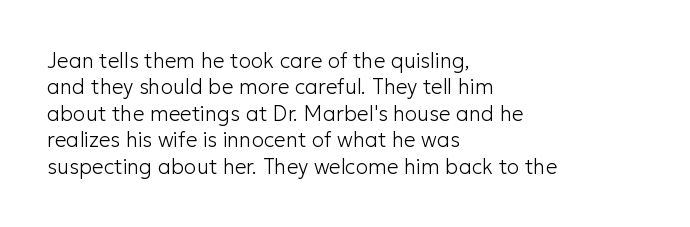
The image shows 21 px text type, upright; set left-aligned, normal line spacing (1.26x), normal letter spacing, not underlined.
